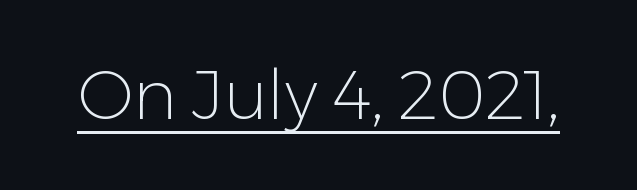
{"serif": "no", "italic": "no", "bold": "no", "weight": "light", "width": "normal", "stroke_contrast": "low", "x_height": "medium", "monospaced": "no", "underline": "yes", "letter_spacing": "normal", "letter_spacing_em": 0.0, "glyph_px": 68}
